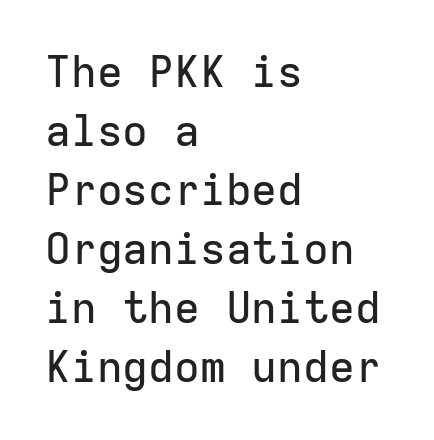
The face used here is a sans, in the tradition of grotesques and geometrics. Does extra space separate the letters? No, they use regular spacing. Descenders hang freely into open space. Think of a typewriter: that constant character pitch is what you see here. Vertical strokes here are truly vertical. The rows are spaced the way most documents space them.
